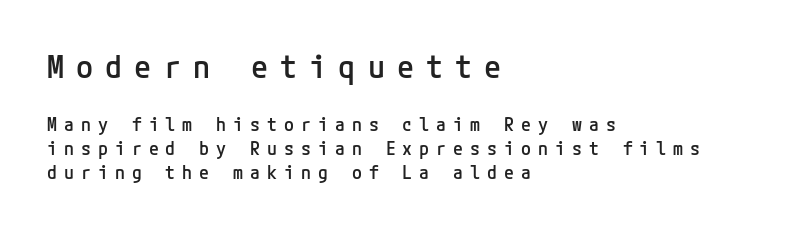
Q: Is the text bold? A: Semi-bold.
Q: Is the text italic (slanted)? A: No, it is upright.
Q: Is the typeface a serif or a sans-serif typeface? A: Sans-serif.
Q: Is the text underlined? A: No.
Q: How is the paragraph aligned? A: Left-aligned.
Q: Is the spacing between letters normal or unusually wide? A: Unusually wide.
Q: Is the spacing between lines tight, normal or loose? A: Normal.
Q: Which block of text is set in a larger size, the first (top) or the second (bottom)? A: The first (top) one.
Q: Width (condensed, normal, or wide)? A: Normal.
Q: Stroke contrast? A: Low.
Q: x-height? A: Medium.
